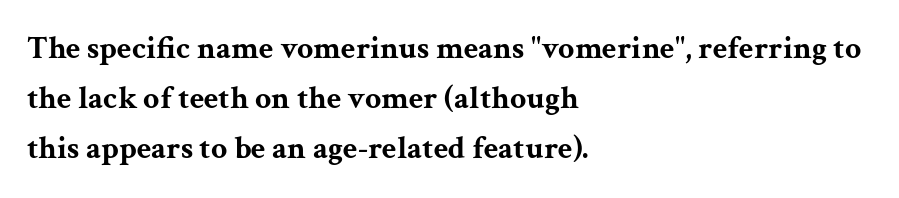
The image shows 32 px bold, wide serif type, upright; set left-aligned, normal line spacing (1.57x), normal letter spacing, not underlined; medium stroke contrast and a medium x-height.
